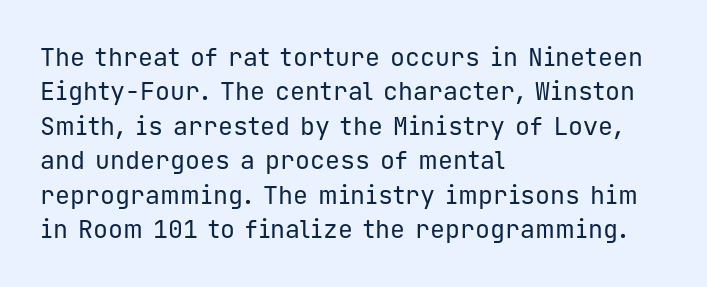
Q: Is the text bold? A: No.
Q: Is the text italic (slanted)? A: No, it is upright.
Q: Is the text underlined? A: No.
Q: How is the paragraph aligned? A: Left-aligned.
Q: Is the spacing between letters normal or unusually wide? A: Normal.
Q: Is the spacing between lines tight, normal or loose? A: Normal.
